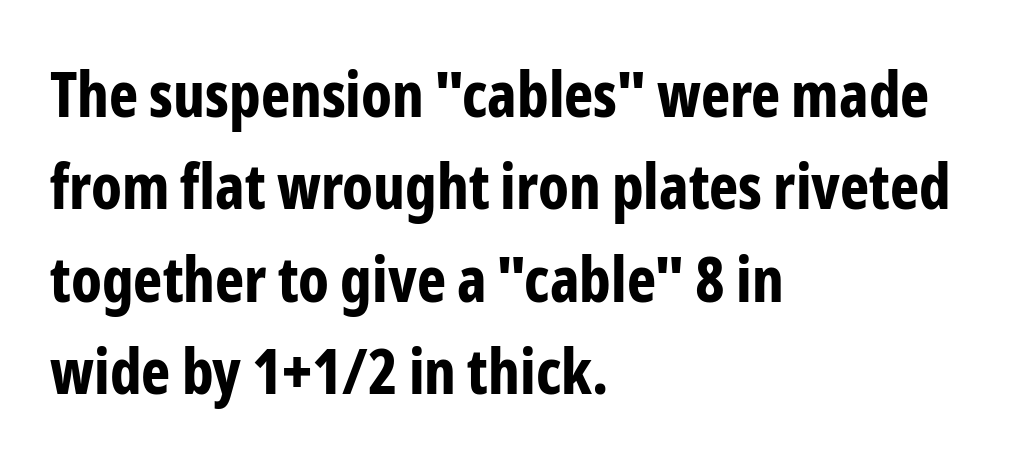
The image shows 62 px bold, condensed sans-serif type, upright; set left-aligned, normal line spacing (1.49x), normal letter spacing, not underlined; low stroke contrast and a medium x-height.
